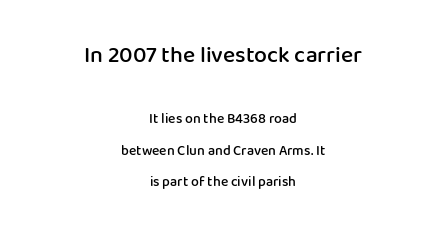
Q: Is the text bold? A: Semi-bold.
Q: Is the text italic (slanted)? A: No, it is upright.
Q: Is the text underlined? A: No.
Q: How is the paragraph aligned? A: Centered.
Q: Is the spacing between letters normal or unusually wide? A: Normal.
Q: Is the spacing between lines tight, normal or loose? A: Loose.
Q: Which block of text is set in a larger size, the first (top) or the second (bottom)? A: The first (top) one.
